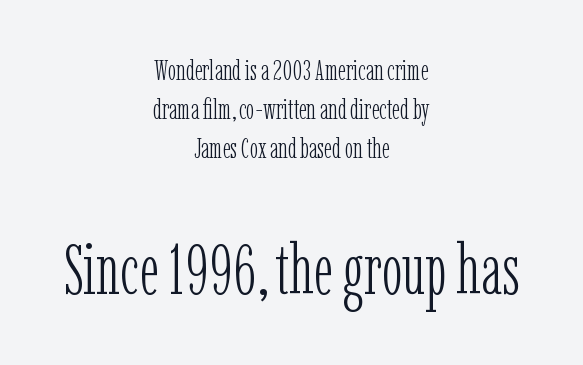
The later block is typeset at a bigger size than the earlier block. The space directly below the letters is spotless. Tall strokes in this sample are plumb rather than angled. This is not heavy type; no bold has been used.
